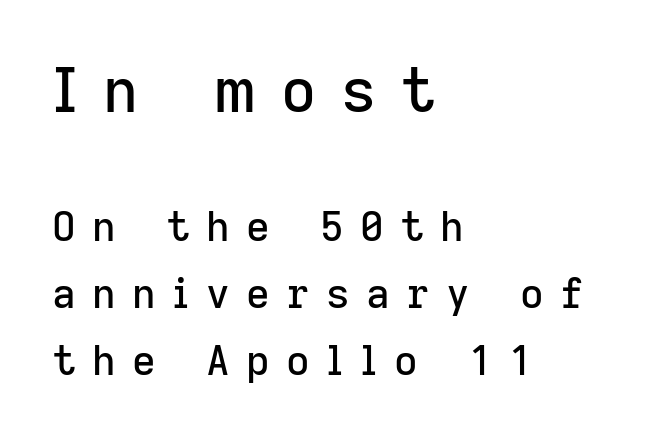
The image shows 61 px sans-serif type, upright; set left-aligned, normal line spacing (1.63x), unusually wide letter spacing (+0.4 em), not underlined; the first (top) block is 1.49x larger; low stroke contrast and a medium x-height.
